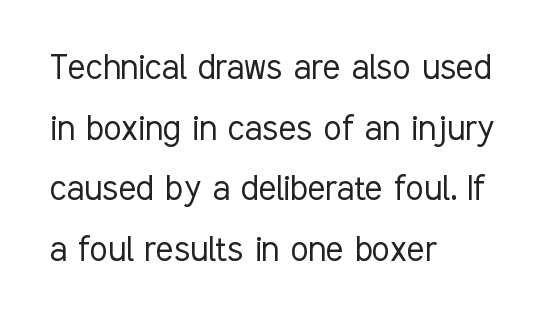
The weight tops out at a normal text grade. Rule under the text: the space is simply empty. If you measured baseline to baseline, you'd find a middling distance. The lettering holds an erect, upright posture throughout. Line beginnings align vertically; line endings do not.
